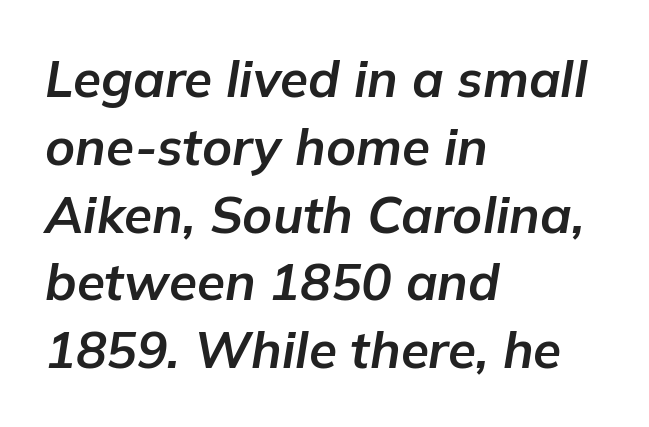
Q: Is the text bold? A: Yes.
Q: Is the text italic (slanted)? A: Yes, it leans right by about 9 degrees.
Q: Is the text underlined? A: No.
Q: How is the paragraph aligned? A: Left-aligned.
Q: Is the spacing between letters normal or unusually wide? A: Normal.
Q: Is the spacing between lines tight, normal or loose? A: Normal.
Q: Width (condensed, normal, or wide)? A: Normal.
Q: Stroke contrast? A: Low.
Q: x-height? A: Medium.
Q: Monospaced? A: No.
